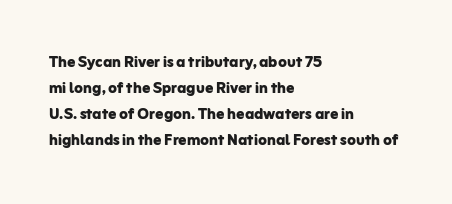
The lettering holds an erect, upright posture throughout. The text block is weighted toward the left margin, trailing off unevenly rightward. The strokes are fattened all the way to bold. Bare-footed words on every line.
